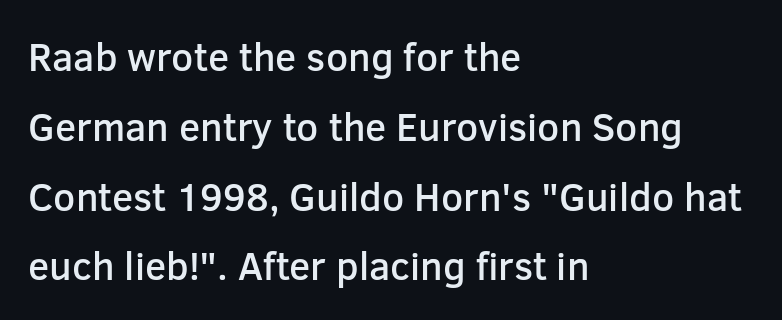
The image shows 39 px semibold sans-serif type, upright; set left-aligned, line spacing 1.79x, normal letter spacing, not underlined; low stroke contrast and a medium x-height.
